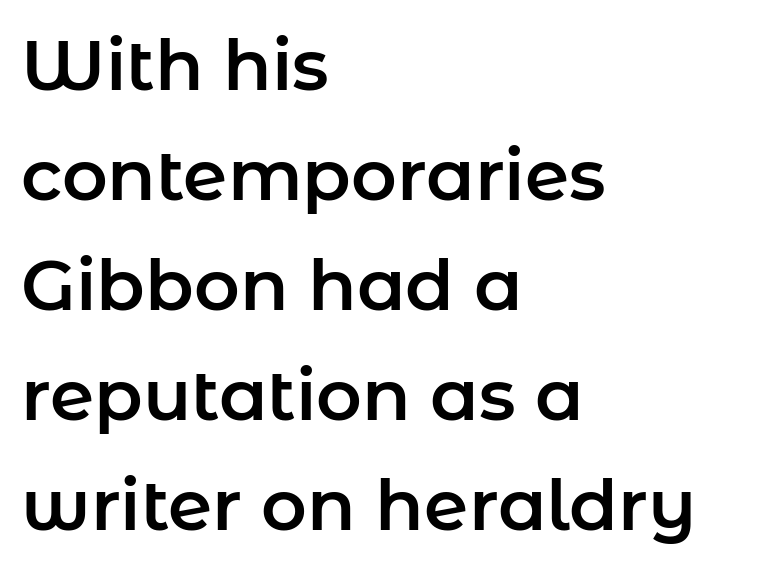
The image shows 71 px sans-serif type, upright; set left-aligned, normal line spacing (1.55x), normal letter spacing, not underlined; low stroke contrast and a medium x-height.
